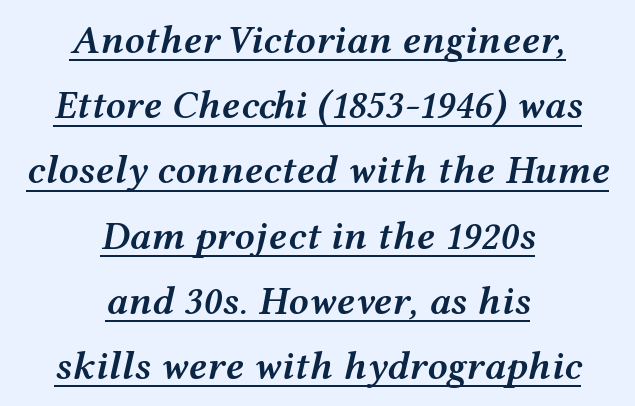
Q: Is the text bold? A: Semi-bold.
Q: Is the text italic (slanted)? A: Yes, it leans right by about 12 degrees.
Q: Is the text underlined? A: Yes.
Q: How is the paragraph aligned? A: Centered.
Q: Is the spacing between letters normal or unusually wide? A: Normal.
Q: Is the spacing between lines tight, normal or loose? A: Normal.
Q: Width (condensed, normal, or wide)? A: Wide.
Q: Stroke contrast? A: Medium.
Q: x-height? A: Medium.
Q: Monospaced? A: No.
